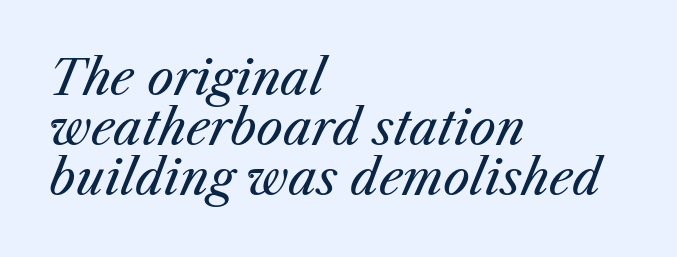
Q: Is the text bold? A: No.
Q: Is the text italic (slanted)? A: Yes, it leans right by about 25 degrees.
Q: Is the text underlined? A: No.
Q: How is the paragraph aligned? A: Left-aligned.
Q: Is the spacing between letters normal or unusually wide? A: Normal.
Q: Is the spacing between lines tight, normal or loose? A: Tight.
Q: Width (condensed, normal, or wide)? A: Normal.
Q: Stroke contrast? A: Medium.
Q: x-height? A: Medium.
Q: Monospaced? A: No.
